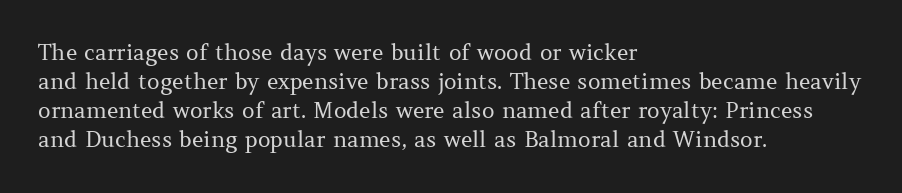
Q: Is the text bold? A: No.
Q: Is the text italic (slanted)? A: No, it is upright.
Q: Is the text underlined? A: No.
Q: How is the paragraph aligned? A: Left-aligned.
Q: Is the spacing between letters normal or unusually wide? A: Normal.
Q: Is the spacing between lines tight, normal or loose? A: Normal.
